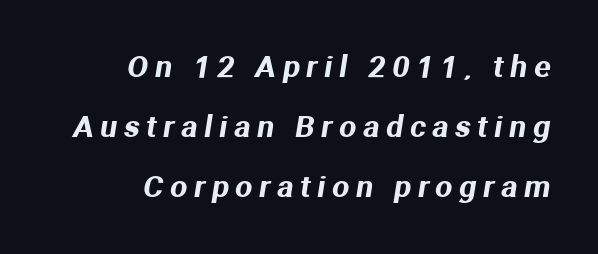
{"serif": "no", "width": "normal", "stroke_contrast": "medium", "x_height": "medium", "monospaced": "no", "underline": "no", "align": "right", "line_spacing": "loose", "line_spacing_ratio": 2.0, "letter_spacing": "wide", "letter_spacing_em": 0.23, "glyph_px": 30}
